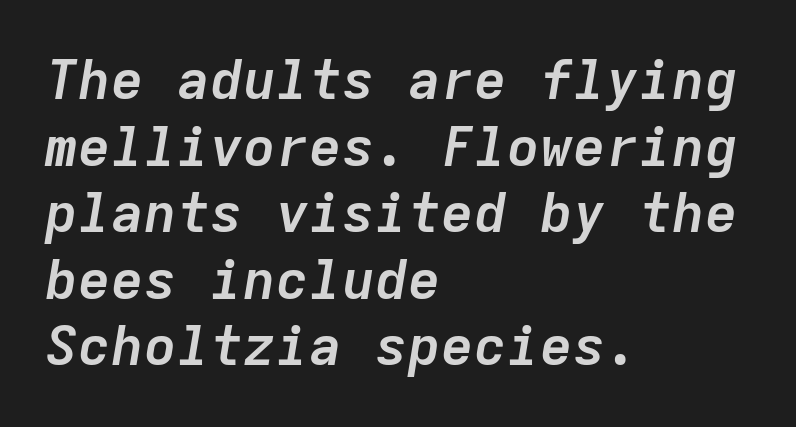
{"italic": "yes", "lean": "right", "slant_degrees": 9, "bold": "yes", "weight": "semibold", "width": "normal", "stroke_contrast": "low", "x_height": "medium", "monospaced": "yes", "underline": "no", "align": "left", "line_spacing_ratio": 1.21, "letter_spacing": "normal", "letter_spacing_em": 0.0, "glyph_px": 55}
